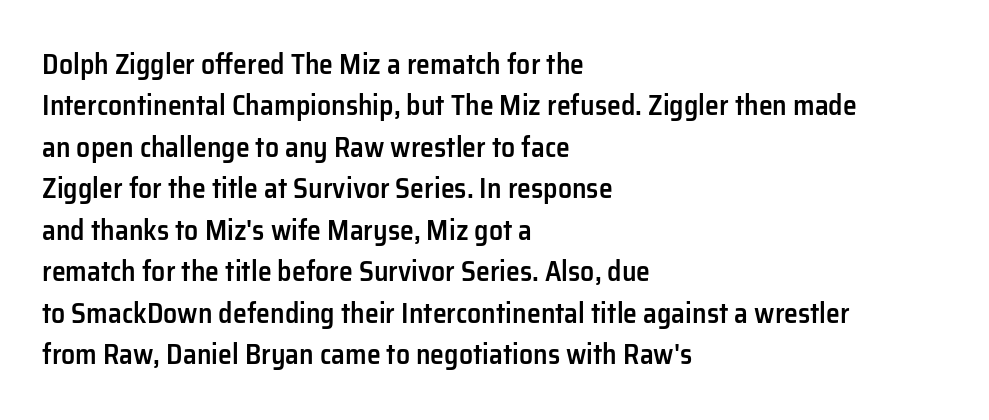
The image shows 28 px semibold sans-serif type, upright; set left-aligned, normal line spacing (1.48x), normal letter spacing, not underlined; low stroke contrast and a medium x-height.
